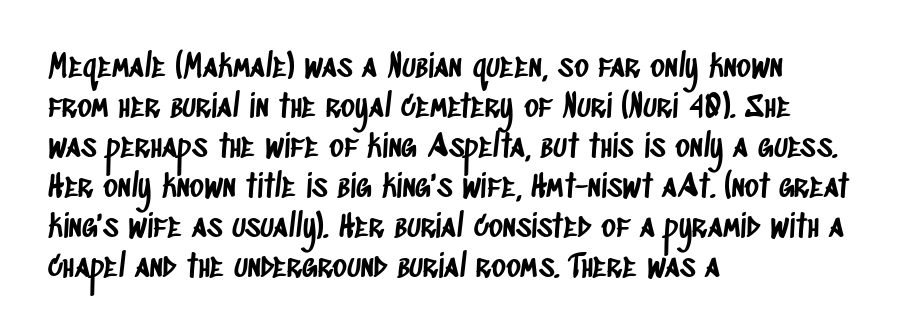
The image shows 31 px condensed sans-serif type; set left-aligned, normal line spacing (1.29x), normal letter spacing, not underlined; low stroke contrast and a large x-height.
